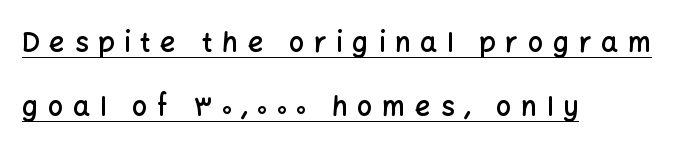
The image shows 27 px text type, upright; set left-aligned, loose line spacing (2.37x), unusually wide letter spacing (+0.36 em), underlined.
